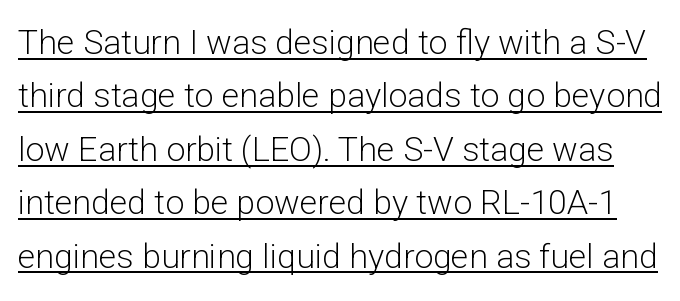
Rendered with straight, roman letterforms. The letters advance in unequal steps, a hallmark of proportional type. Honestly, the underline is the first thing you notice here. The tracking reads as untouched default to a designer's eye. To sum up the face: it is a sans, with no serifs.
